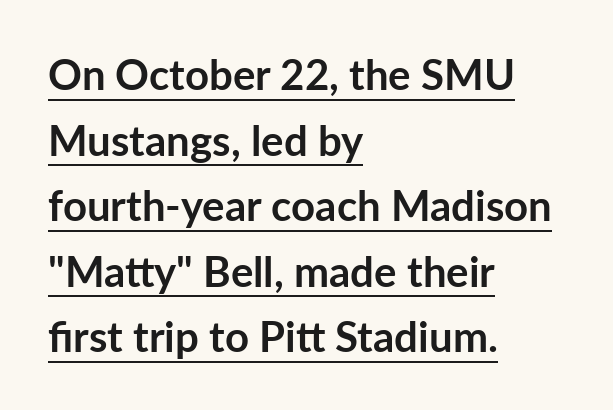
The image shows 42 px semibold sans-serif type, upright; set left-aligned, normal line spacing (1.56x), normal letter spacing, underlined; low stroke contrast and a medium x-height.
